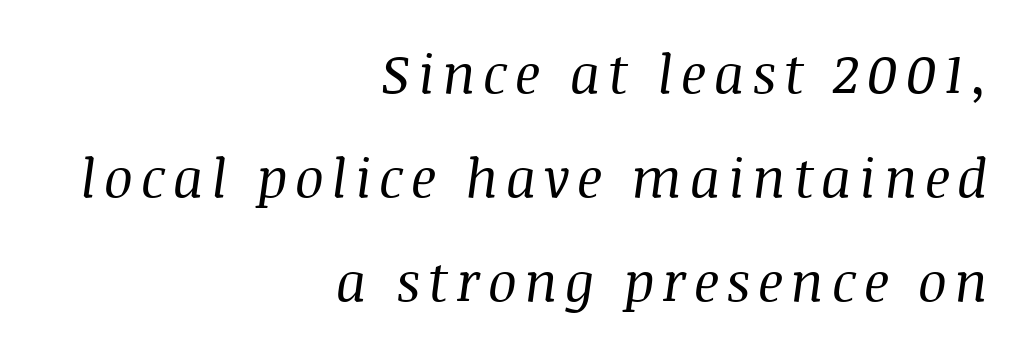
Q: Is the text bold? A: No.
Q: Is the text italic (slanted)? A: Yes, it leans right by about 8 degrees.
Q: Is the typeface a serif or a sans-serif typeface? A: Serif.
Q: Is the text underlined? A: No.
Q: How is the paragraph aligned? A: Right-aligned.
Q: Is the spacing between lines tight, normal or loose? A: Loose.
Q: Width (condensed, normal, or wide)? A: Normal.
Q: Stroke contrast? A: Medium.
Q: x-height? A: Large.
Q: Monospaced? A: No.
